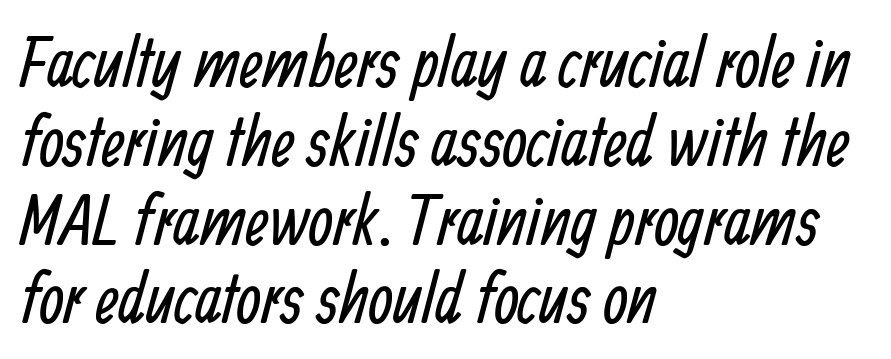
The image shows 71 px regular-weight, condensed sans-serif type; set left-aligned, tight line spacing (1.11x), normal letter spacing, not underlined; low stroke contrast and a medium x-height.
